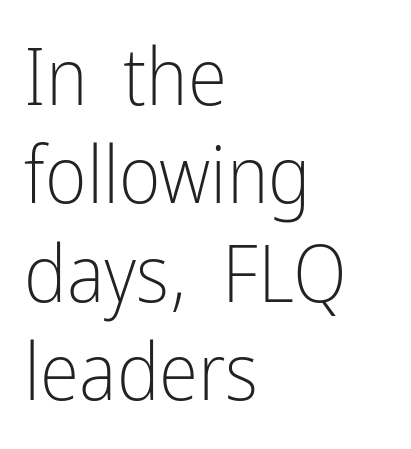
{"serif": "no", "italic": "no", "bold": "no", "weight": "light", "width": "condensed", "stroke_contrast": "low", "x_height": "medium", "monospaced": "no", "underline": "no", "align": "left", "line_spacing_ratio": 1.23, "letter_spacing": "normal", "letter_spacing_em": 0.0, "glyph_px": 80}
